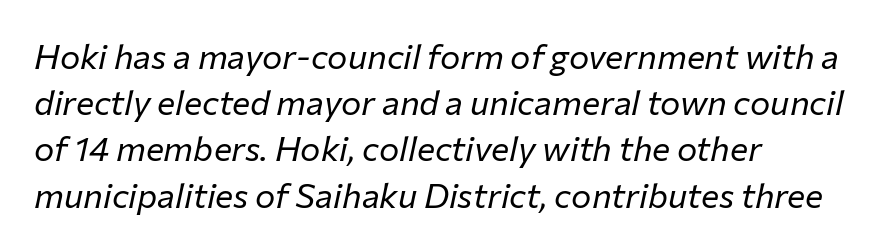
{"italic": "yes", "lean": "right", "slant_degrees": 12, "bold": "no", "weight": "regular", "width": "normal", "stroke_contrast": "low", "x_height": "medium", "monospaced": "no", "underline": "no", "align": "left", "line_spacing": "normal", "line_spacing_ratio": 1.36, "letter_spacing": "normal", "letter_spacing_em": 0.0, "glyph_px": 34}
